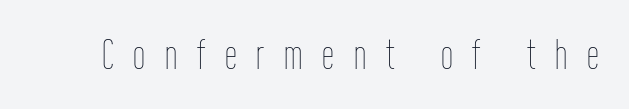
The image shows 43 px thin, condensed type, upright; set unusually wide letter spacing (+0.46 em), not underlined; low stroke contrast and a medium x-height.
